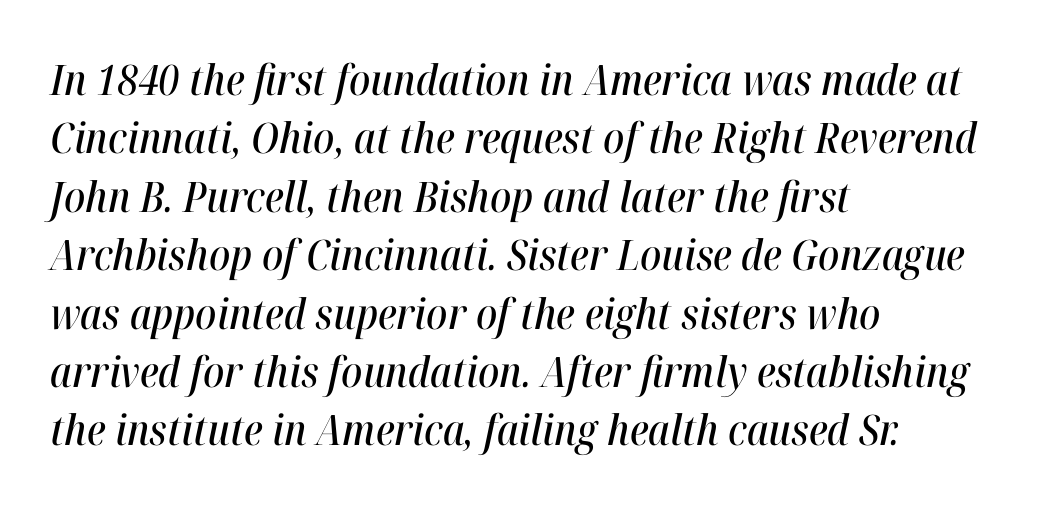
Bare-footed words on every line. Letter spacing: default. Think of a printed novel: that variable character pitch is what you see here. Layout note: lines flush left. The block of text has a typical density, with ordinary space between rows. You can tell it's italic because the verticals aren't actually vertical.
